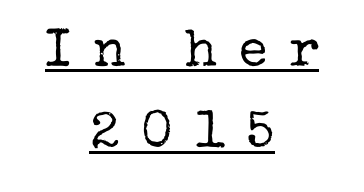
The compositor balanced each line on the midline. The face used here is proportionally spaced, like ordinary book or web type. Is the stroke heavy? The answer is a plain regular-or-lighter. The rendering uses the underline text-decoration. The font family rendered here belongs to the serif group. The lettering stays uniformly vertical, giving the passage a roman look.
